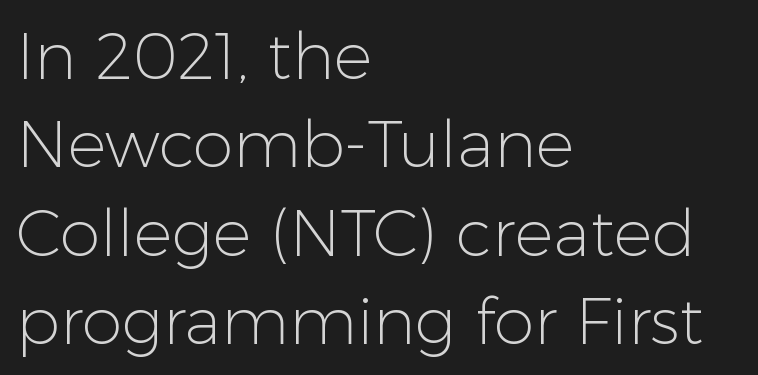
How would I describe the line gaps? Plain and ordinary. A typesetter would call this proportional, since set widths differ per character. Anything drawn beneath the words? Only blank space. There is no visible air inserted between adjacent glyphs. A typesetter would label this face a sans.
